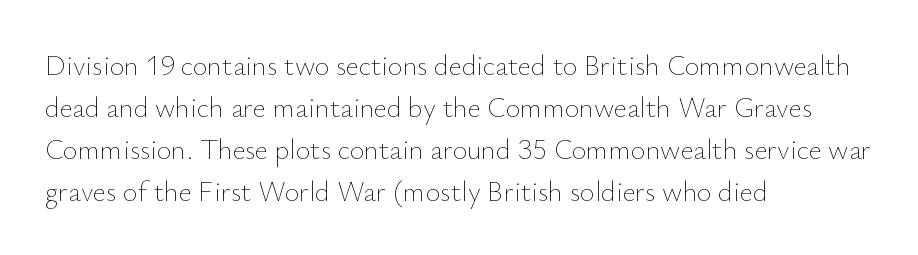
The image shows 28 px thin type, upright; set left-aligned, normal line spacing (1.5x), normal letter spacing, not underlined; low stroke contrast and a small x-height.
